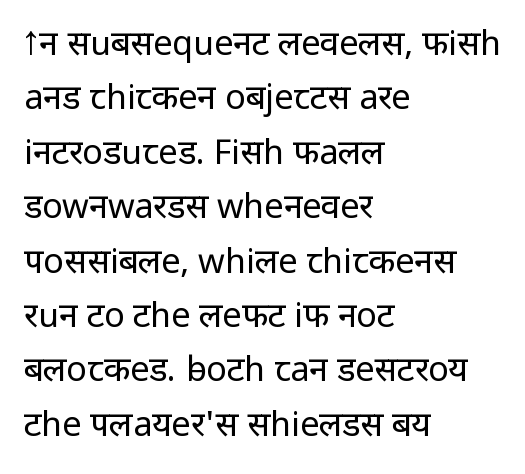
The image shows 34 px regular-weight sans-serif type, upright; set left-aligned, normal line spacing (1.6x), normal letter spacing, not underlined; low stroke contrast and a medium x-height.
